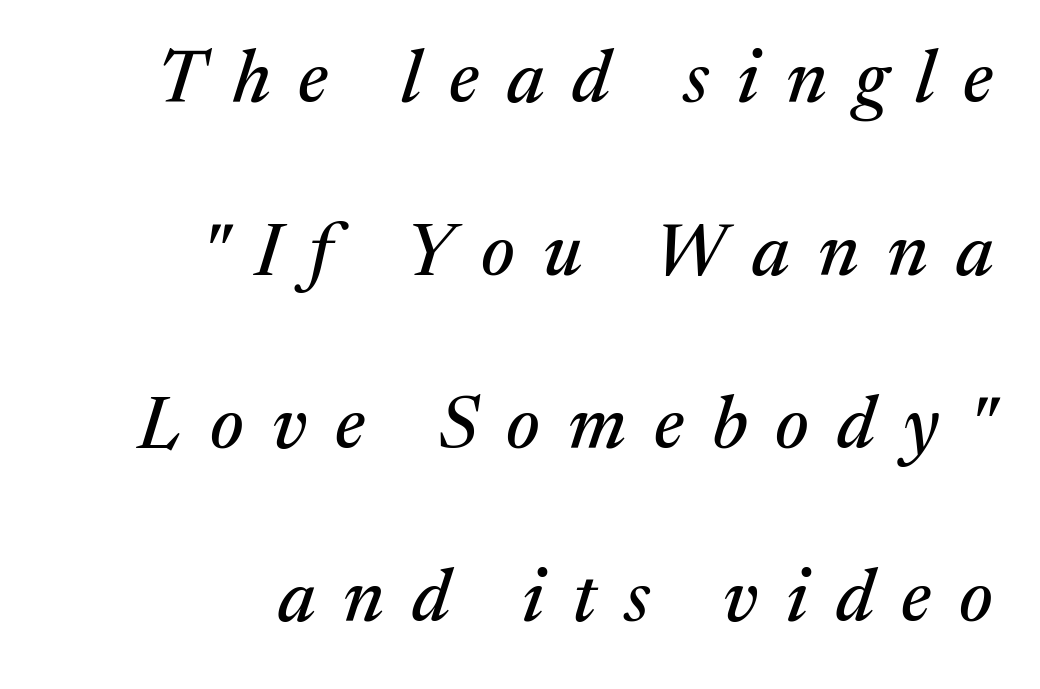
Q: Is the text italic (slanted)? A: Yes, it leans right by about 17 degrees.
Q: Is the typeface a serif or a sans-serif typeface? A: Serif.
Q: Is the text underlined? A: No.
Q: How is the paragraph aligned? A: Right-aligned.
Q: Is the spacing between letters normal or unusually wide? A: Unusually wide.
Q: Is the spacing between lines tight, normal or loose? A: Loose.
Q: Width (condensed, normal, or wide)? A: Normal.
Q: Stroke contrast? A: Medium.
Q: x-height? A: Medium.
Q: Monospaced? A: No.
